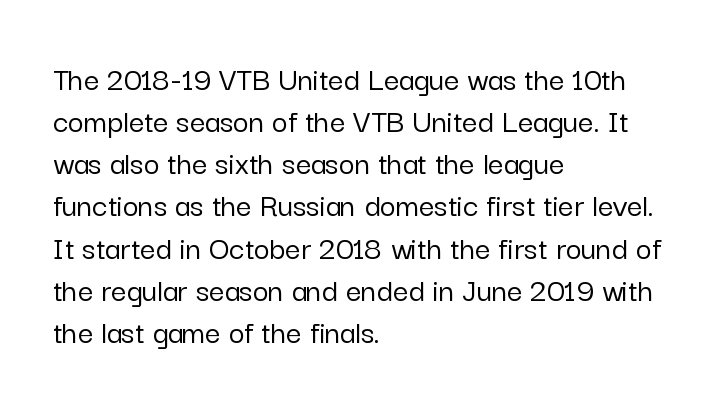
{"serif": "no", "italic": "no", "width": "normal", "stroke_contrast": "low", "x_height": "medium", "monospaced": "no", "underline": "no", "align": "left", "line_spacing_ratio": 1.24, "letter_spacing": "normal", "letter_spacing_em": 0.0, "glyph_px": 34}
